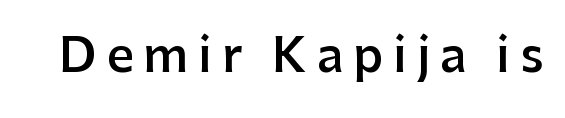
Loose tracking; the words dissolve into strings of separated letters. Notice how the stems are strictly vertical — no italics here. The typeface chosen for these lines omits serifs. A bare baseline throughout the passage. As a designer I'd log this as weight 600, semibold. This sample has the flowing, uneven cadence of proportional lettering.
